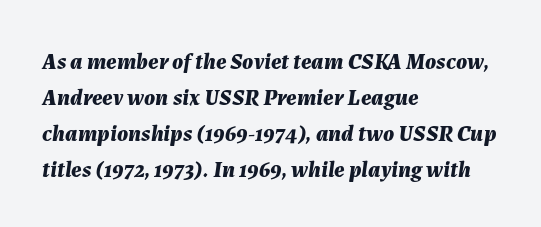
Q: Is the text bold? A: Yes.
Q: Is the text italic (slanted)? A: Yes, it leans right by about 7 degrees.
Q: Is the text underlined? A: No.
Q: How is the paragraph aligned? A: Left-aligned.
Q: Is the spacing between letters normal or unusually wide? A: Normal.
Q: Is the spacing between lines tight, normal or loose? A: Normal.
